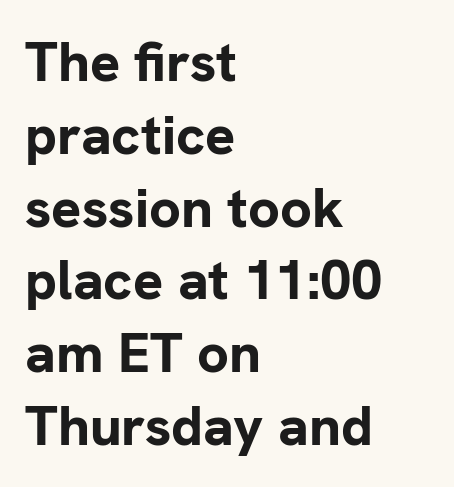
Q: Is the text bold? A: Yes.
Q: Is the text italic (slanted)? A: No, it is upright.
Q: Is the typeface a serif or a sans-serif typeface? A: Sans-serif.
Q: Is the text underlined? A: No.
Q: How is the paragraph aligned? A: Left-aligned.
Q: Is the spacing between letters normal or unusually wide? A: Normal.
Q: Is the spacing between lines tight, normal or loose? A: Normal.
Q: Width (condensed, normal, or wide)? A: Normal.
Q: Stroke contrast? A: Low.
Q: x-height? A: Medium.
Q: Monospaced? A: No.
